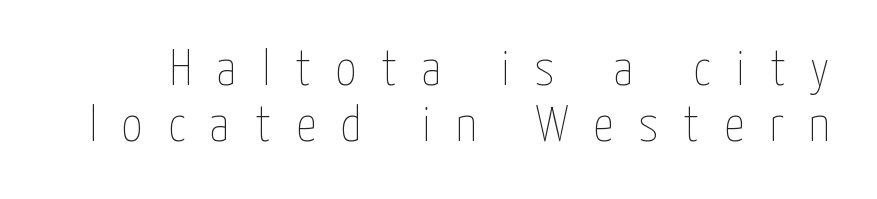
The image shows 51 px thin, condensed type, upright; set tight line spacing (1.09x), unusually wide letter spacing (+0.49 em), not underlined; low stroke contrast and a medium x-height.
